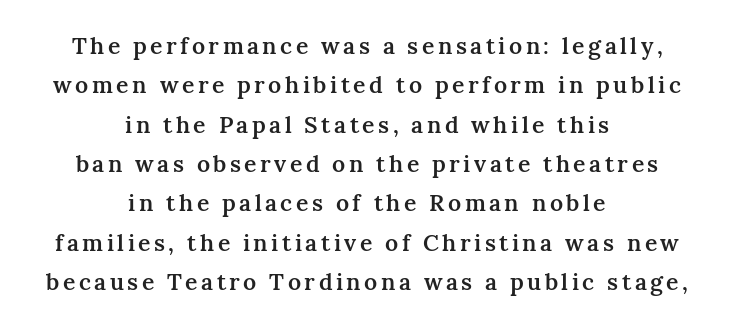
{"italic": "no", "bold": "semi", "underline": "no", "align": "center", "line_spacing_ratio": 1.71, "glyph_px": 23}
